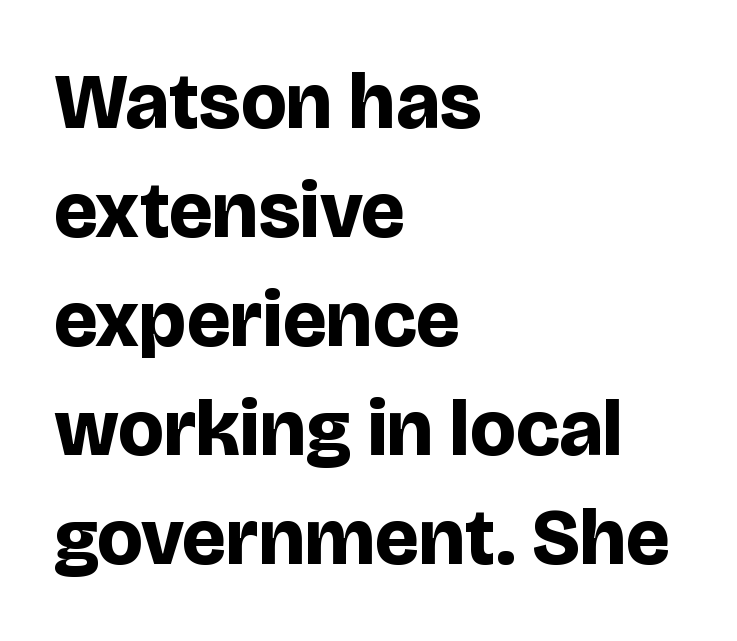
Q: Is the text bold? A: Yes.
Q: Is the text italic (slanted)? A: No, it is upright.
Q: Is the typeface a serif or a sans-serif typeface? A: Sans-serif.
Q: Is the text underlined? A: No.
Q: How is the paragraph aligned? A: Left-aligned.
Q: Is the spacing between letters normal or unusually wide? A: Normal.
Q: Is the spacing between lines tight, normal or loose? A: Normal.
Q: Width (condensed, normal, or wide)? A: Normal.
Q: Stroke contrast? A: Low.
Q: x-height? A: Large.
Q: Monospaced? A: No.
